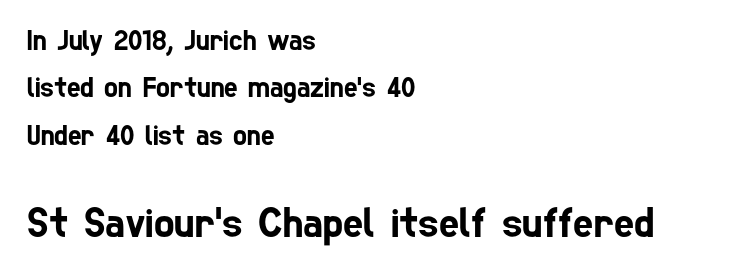
{"serif": "no", "width": "condensed", "stroke_contrast": "low", "x_height": "medium", "monospaced": "no", "underline": "no", "align": "left", "line_spacing": "normal", "line_spacing_ratio": 1.63, "letter_spacing": "normal", "letter_spacing_em": 0.0, "larger_block": "second", "size_ratio": 1.48, "glyph_px": 43}
